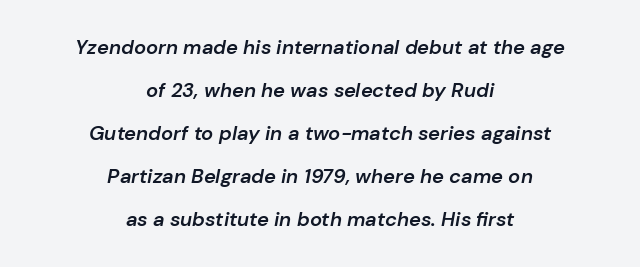
A bit beefed up — I'd call it semibold rather than bold. What's the leading like? Stretched, with rows far apart. The letterforms sit shoulder to shoulder at normal distance. The rendering positions every line midway between the sides. This is oblique type, the kind used for emphasis or titles. Descender tails drop into unmarked territory.
